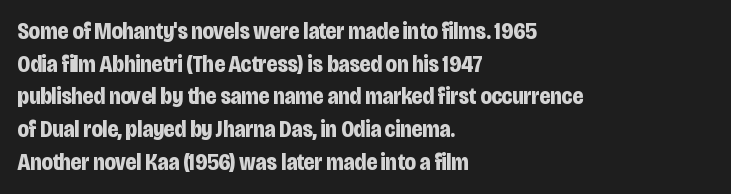
{"italic": "no", "bold": "yes", "underline": "no", "align": "left", "line_spacing": "normal", "line_spacing_ratio": 1.42, "letter_spacing": "normal", "letter_spacing_em": 0.0, "glyph_px": 23}
